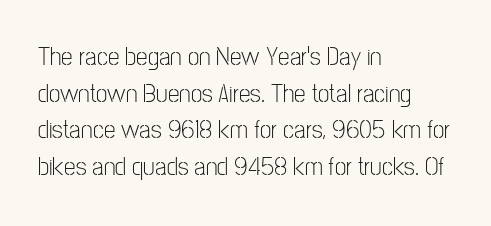
In CSS terms this would be text-align: left. The words here are not underlined. The font is comparable to plain body text, perhaps lighter. Every character sits straight up, as roman type does. The vertical gap from one line to the next is medium. Compared with typical body copy, the letter spacing here is the same.
